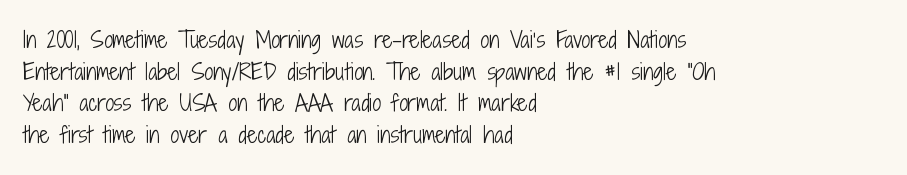
The image shows 22 px text type, upright; set left-aligned, normal line spacing (1.44x), normal letter spacing, not underlined.
